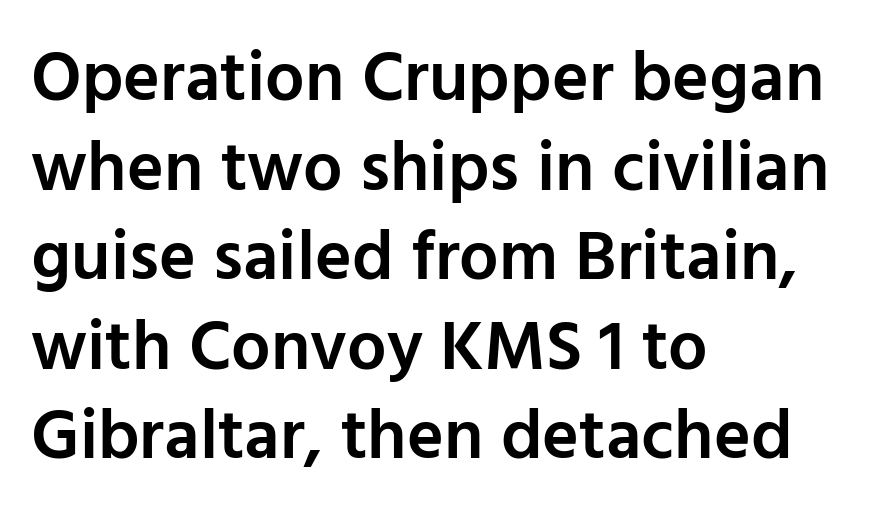
{"serif": "no", "italic": "no", "bold": "semi", "weight": "semibold", "width": "normal", "stroke_contrast": "low", "x_height": "medium", "monospaced": "no", "underline": "no", "align": "left", "line_spacing": "normal", "line_spacing_ratio": 1.28, "letter_spacing": "normal", "letter_spacing_em": 0.0, "glyph_px": 70}
